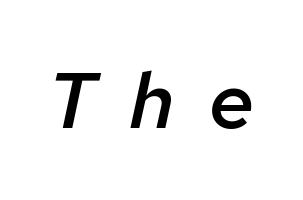
The image shows 79 px semibold type, italic (leaning right), monospaced; set unusually wide letter spacing (+0.41 em), not underlined; low stroke contrast and a medium x-height.
